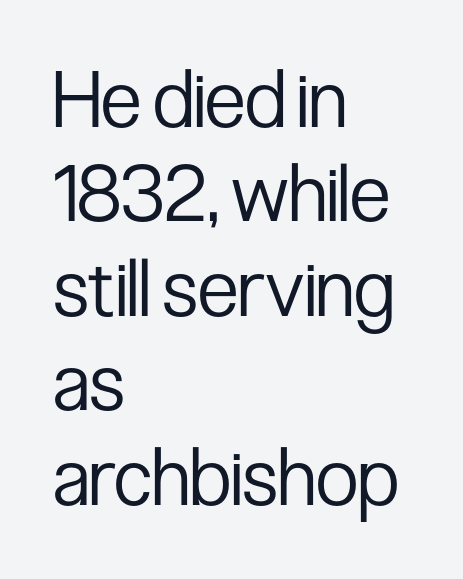
{"serif": "no", "italic": "no", "bold": "no", "weight": "regular", "width": "condensed", "stroke_contrast": "low", "x_height": "medium", "monospaced": "no", "underline": "no", "align": "left", "line_spacing_ratio": 1.21, "letter_spacing": "normal", "letter_spacing_em": 0.0, "glyph_px": 78}
